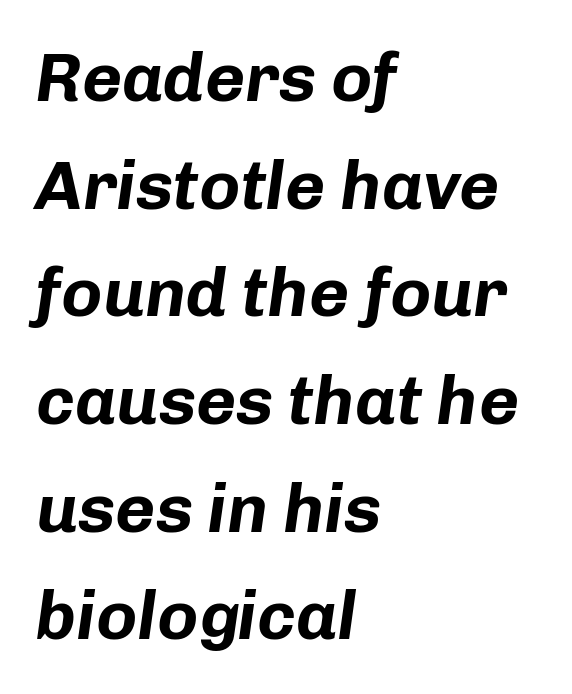
Where is the straight margin? On the left. The space beneath each line is pristine and unruled. Here the designer chose a conventional face with non-uniform glyph widths. Inter-character spacing is left at the font's built-in metrics. Italic? Definitely — the glyphs are oblique. The face used here has the dense, thick strokes of a bold.
